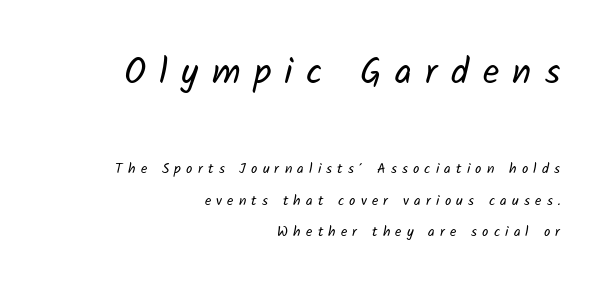
The image shows 36 px regular-weight sans-serif type; set right-aligned, loose line spacing (2.24x), unusually wide letter spacing (+0.37 em), not underlined; the first (top) block is 2.57x larger; low stroke contrast and a medium x-height.
